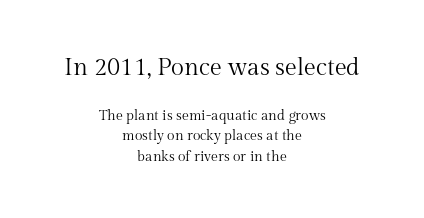
{"italic": "no", "bold": "no", "underline": "no", "align": "center", "line_spacing": "normal", "line_spacing_ratio": 1.45, "letter_spacing": "normal", "letter_spacing_em": 0.0, "larger_block": "first", "size_ratio": 1.71, "glyph_px": 24}
